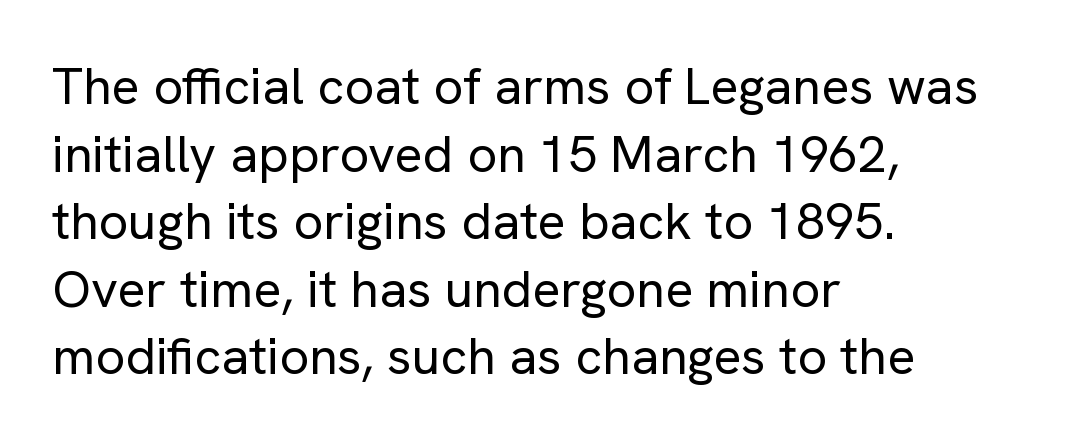
The image shows 52 px regular-weight sans-serif type, upright; set left-aligned, normal line spacing (1.3x), normal letter spacing, not underlined; low stroke contrast and a medium x-height.
